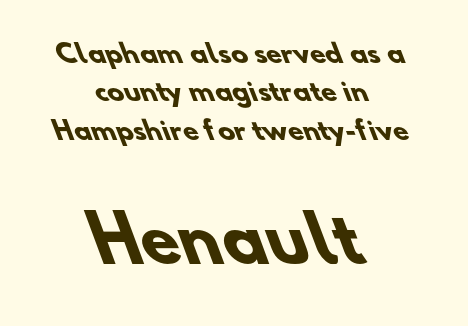
Q: Is the text bold? A: Yes.
Q: Is the typeface a serif or a sans-serif typeface? A: Sans-serif.
Q: Is the text underlined? A: No.
Q: How is the paragraph aligned? A: Centered.
Q: Is the spacing between letters normal or unusually wide? A: Normal.
Q: Is the spacing between lines tight, normal or loose? A: Normal.
Q: Which block of text is set in a larger size, the first (top) or the second (bottom)? A: The second (bottom) one.
Q: Width (condensed, normal, or wide)? A: Normal.
Q: Stroke contrast? A: Low.
Q: x-height? A: Small.
Q: Monospaced? A: No.
